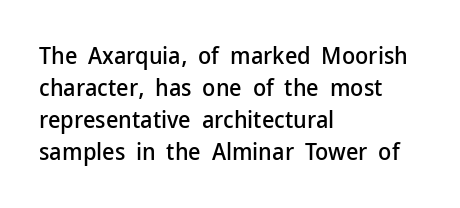
Just letters on the line, the space beneath them empty. Honestly, the row spacing looks completely unremarkable. No italicization has been applied; the sample stays upright. Teacher's note: observe the even left margin — that is flush-left alignment. Glyph-to-glyph distance matches everyday printed text.
